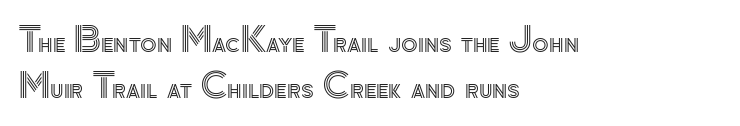
Compared with a centered layout, this one pins lines to the left instead. Do the characters align in a grid? No, the font is proportional. Beneath every word, the page is bare. The rendering keeps characters at their native spacing. Posture: straight, roman, zero tilt.
